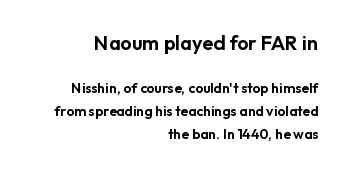
Q: Is the text italic (slanted)? A: No, it is upright.
Q: Is the text underlined? A: No.
Q: How is the paragraph aligned? A: Right-aligned.
Q: Is the spacing between letters normal or unusually wide? A: Normal.
Q: Is the spacing between lines tight, normal or loose? A: Normal.
Q: Which block of text is set in a larger size, the first (top) or the second (bottom)? A: The first (top) one.
